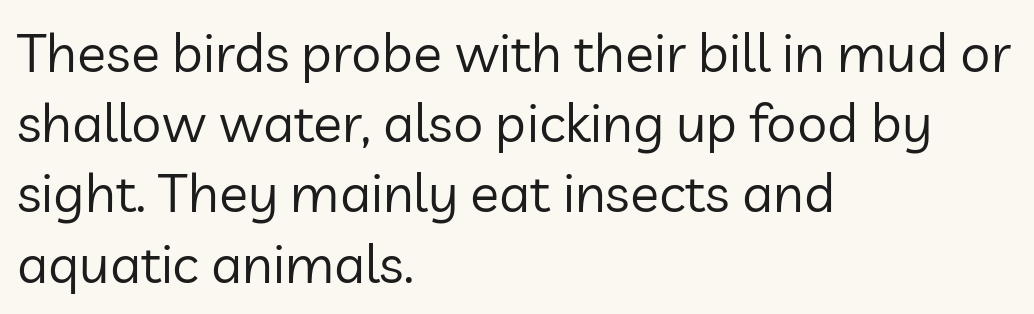
The image shows 54 px regular-weight sans-serif type, upright; set left-aligned, normal line spacing (1.3x), normal letter spacing, not underlined; low stroke contrast and a medium x-height.
